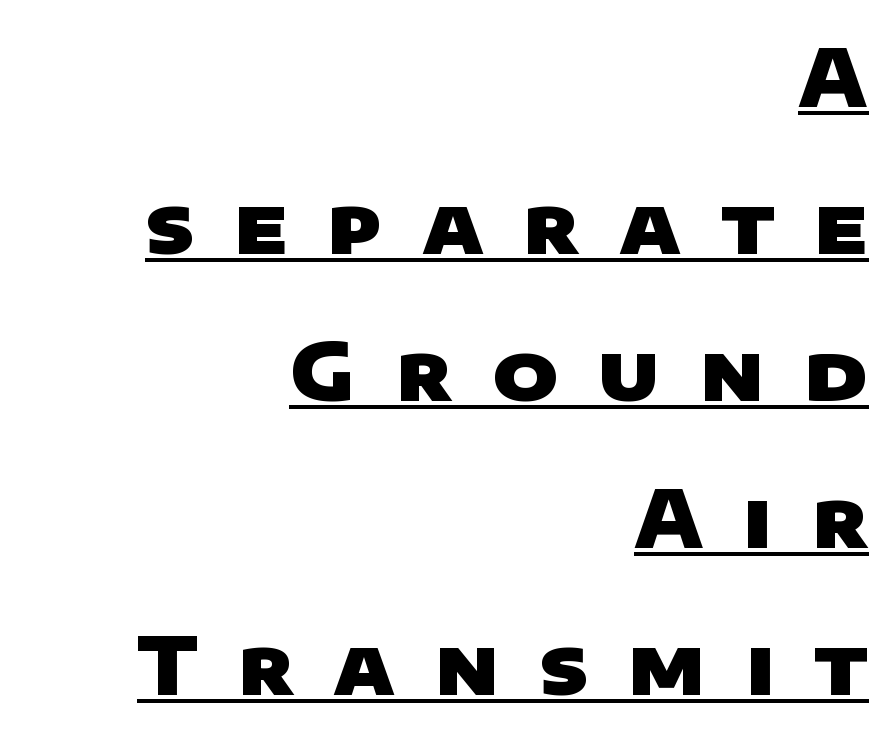
The image shows 79 px heavy, wide sans-serif type; set right-aligned, line spacing 1.86x, unusually wide letter spacing (+0.5 em), underlined; low stroke contrast and a large x-height.
